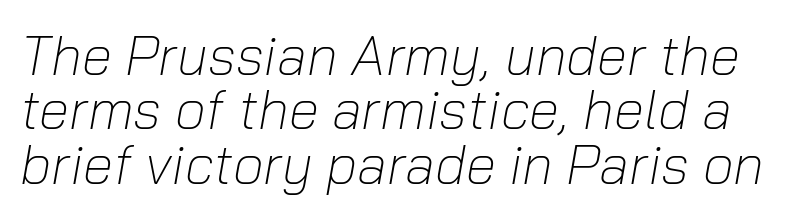
The image shows 55 px light type, italic (leaning right); set tight line spacing (0.99x), normal letter spacing, not underlined; low stroke contrast and a medium x-height.
